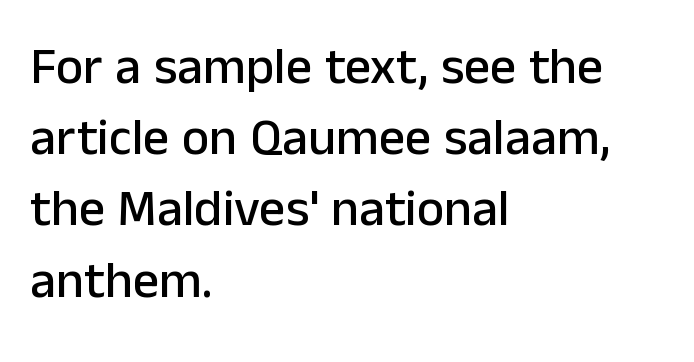
This is sans-serif lettering, the kind often seen on screens and signage. Check the space under the baseline: it is left empty. You could not count columns in this text — the font is proportionally spaced. Leading: standard.
